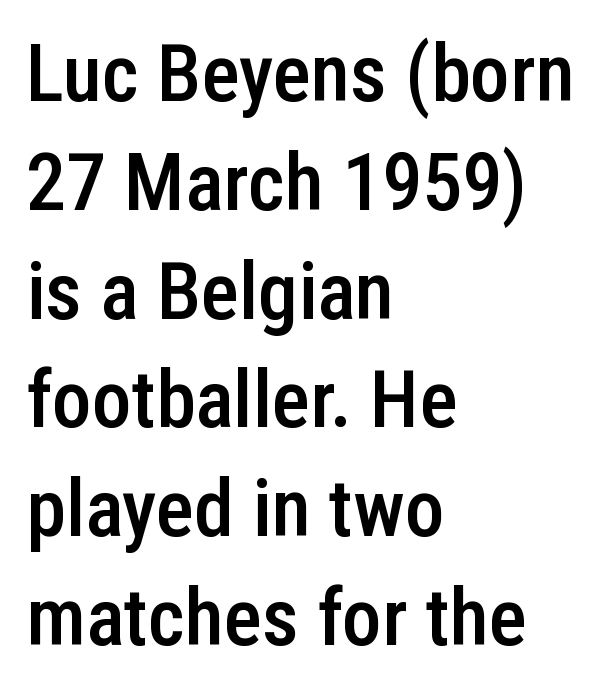
The image shows 80 px semibold, condensed sans-serif type, upright; set left-aligned, normal line spacing (1.36x), normal letter spacing, not underlined; low stroke contrast and a medium x-height.
